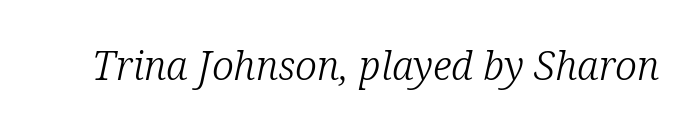
{"serif": "yes", "italic": "yes", "lean": "right", "slant_degrees": 12, "bold": "no", "weight": "light", "width": "normal", "stroke_contrast": "low", "x_height": "medium", "monospaced": "no", "underline": "no", "letter_spacing": "normal", "letter_spacing_em": 0.0, "glyph_px": 40}
